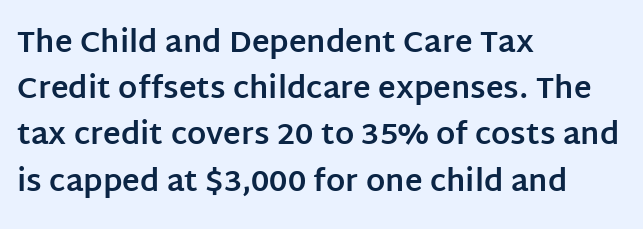
Q: Is the text bold? A: Yes.
Q: Is the text italic (slanted)? A: No, it is upright.
Q: Is the typeface a serif or a sans-serif typeface? A: Sans-serif.
Q: Is the text underlined? A: No.
Q: How is the paragraph aligned? A: Left-aligned.
Q: Is the spacing between letters normal or unusually wide? A: Normal.
Q: Is the spacing between lines tight, normal or loose? A: Normal.
Q: Width (condensed, normal, or wide)? A: Normal.
Q: Stroke contrast? A: Low.
Q: x-height? A: Large.
Q: Monospaced? A: No.
